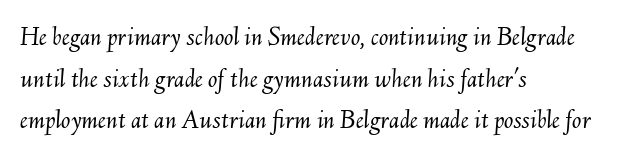
The image shows 28 px light type, italic (leaning right); set left-aligned, normal line spacing (1.49x), normal letter spacing, not underlined; medium stroke contrast and a small x-height.
